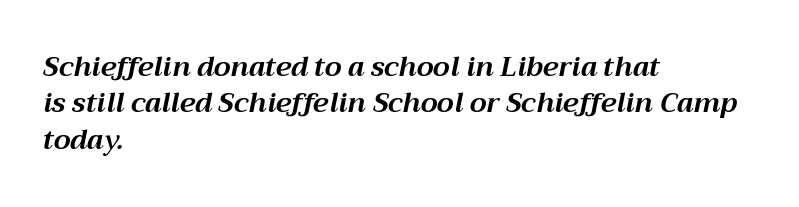
{"italic": "yes", "lean": "right", "slant_degrees": 12, "bold": "yes", "underline": "no", "align": "left", "line_spacing": "normal", "line_spacing_ratio": 1.35, "letter_spacing": "normal", "letter_spacing_em": 0.0, "glyph_px": 27}
